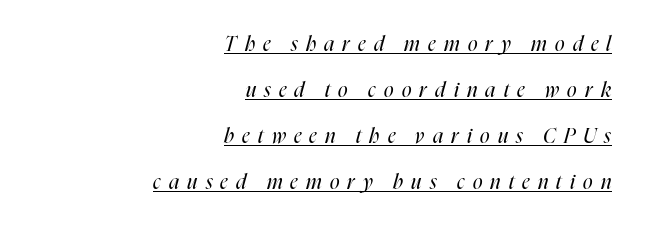
{"italic": "yes", "lean": "right", "slant_degrees": 16, "bold": "no", "underline": "yes", "align": "right", "line_spacing": "loose", "line_spacing_ratio": 2.3, "letter_spacing": "wide", "letter_spacing_em": 0.41, "glyph_px": 20}
